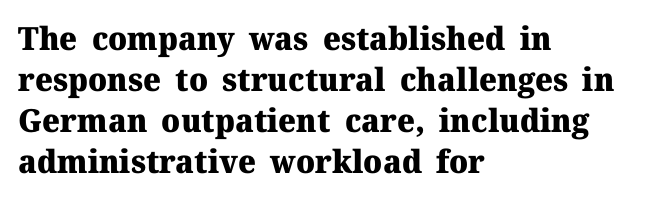
Posture: vertical. Think of a printed novel: that variable character pitch is what you see here. Inter-character spacing is left at the font's built-in metrics. What kind of face is this? One with serifs. Pretty heavy lettering here — definitely bold.
